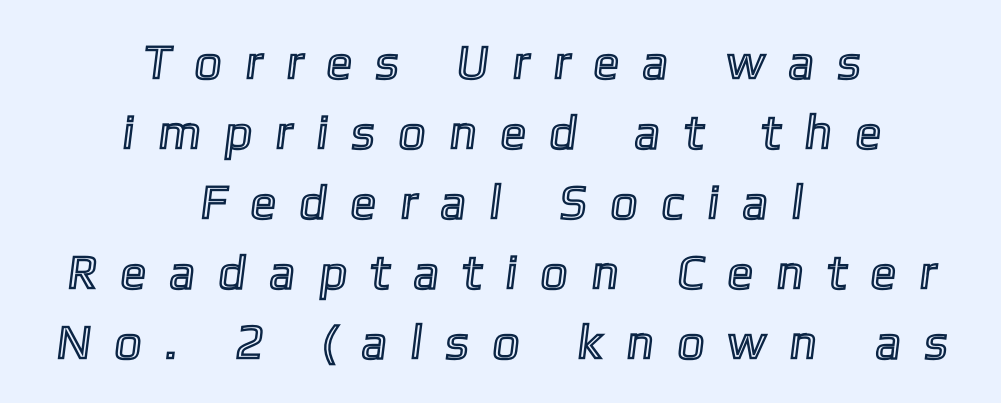
The image shows 48 px text type; set centered, normal line spacing (1.46x), unusually wide letter spacing (+0.49 em), not underlined; a medium x-height.
